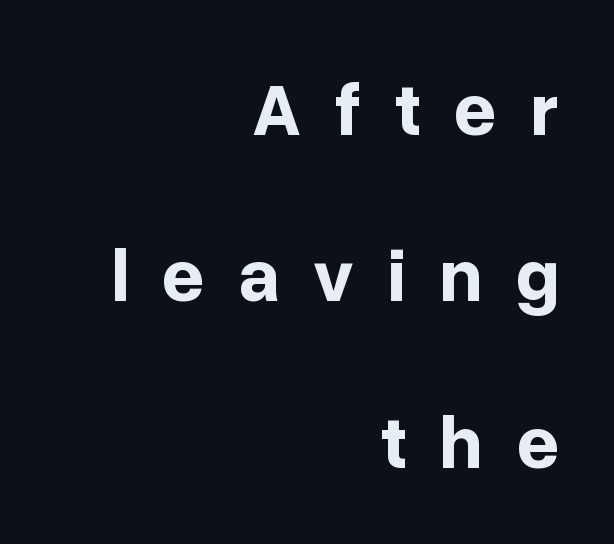
Q: Is the text bold? A: Yes.
Q: Is the text italic (slanted)? A: No, it is upright.
Q: Is the typeface a serif or a sans-serif typeface? A: Sans-serif.
Q: Is the text underlined? A: No.
Q: How is the paragraph aligned? A: Right-aligned.
Q: Is the spacing between letters normal or unusually wide? A: Unusually wide.
Q: Is the spacing between lines tight, normal or loose? A: Loose.
Q: Width (condensed, normal, or wide)? A: Normal.
Q: Stroke contrast? A: Low.
Q: x-height? A: Medium.
Q: Monospaced? A: No.
